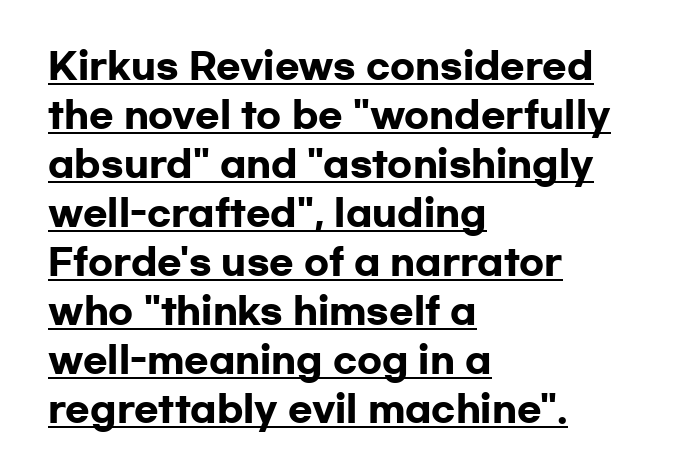
The letters advance in unequal steps, a hallmark of proportional type. Font category for this specimen: sans-serif. In CSS terms this would be text-align: left. The sample has been set heavy, in full bold. The lettering is marked with a stroke running underneath it.
